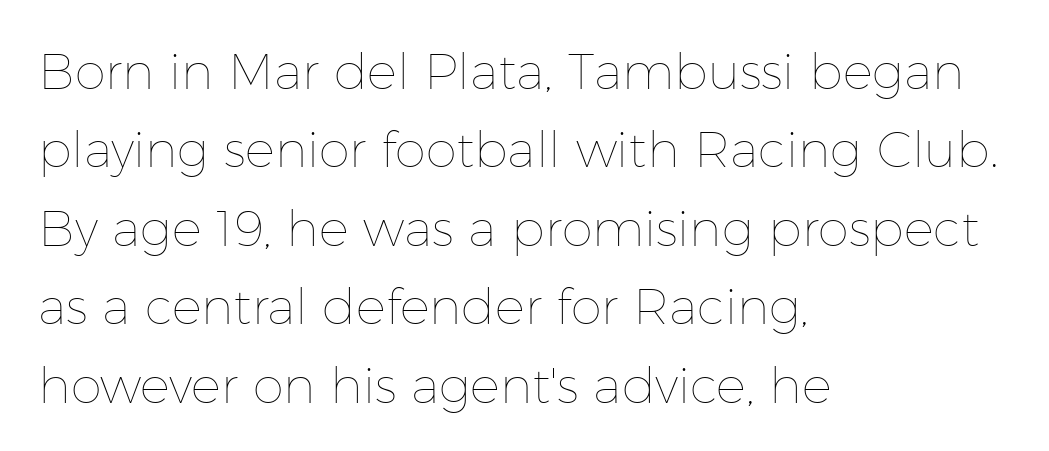
The image shows 50 px thin type, upright; set left-aligned, normal line spacing (1.57x), normal letter spacing, not underlined; low stroke contrast and a medium x-height.
